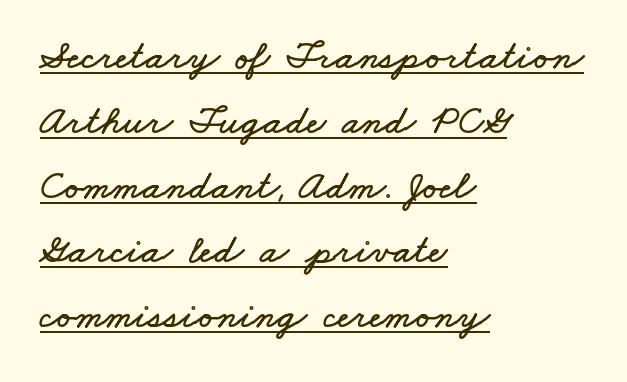
Reading down the column, the eye jumps a familiar distance to each next line. This sample carries an underscore along the baseline area. The passage shown has conventional tracking throughout. This sample is left-justified, so line endings fall wherever the words run out. This sample has the flowing, uneven cadence of proportional lettering.
